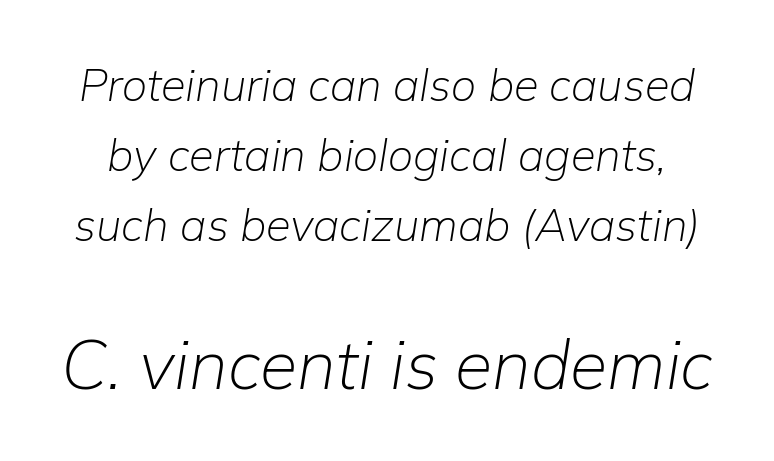
{"italic": "yes", "lean": "right", "slant_degrees": 9, "bold": "no", "weight": "light", "width": "normal", "stroke_contrast": "low", "x_height": "medium", "monospaced": "no", "underline": "no", "line_spacing": "normal", "line_spacing_ratio": 1.56, "letter_spacing": "normal", "letter_spacing_em": 0.0, "larger_block": "second", "size_ratio": 1.51, "glyph_px": 68}
